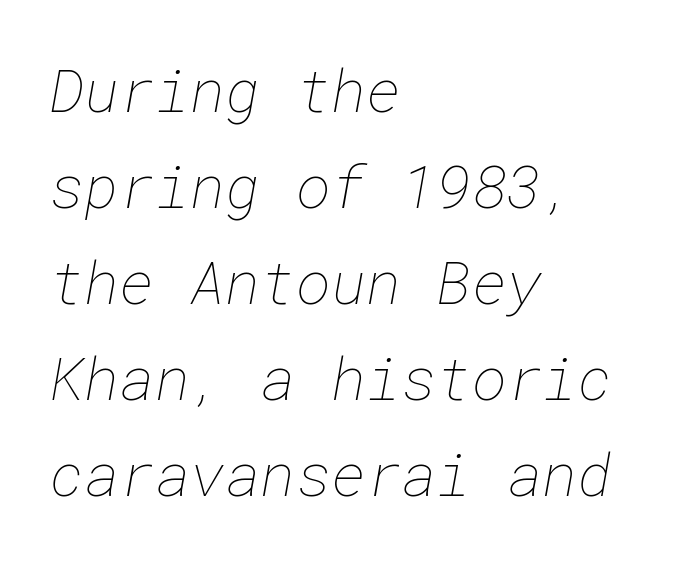
No letter is thick-stroked: the sample isn't bold. The letterforms sit shoulder to shoulder at normal distance. The foot of each line stays bare and open. A normal amount of white space separates one row of letters from the next. Typeset ragged right — the left edge is the straight one.
